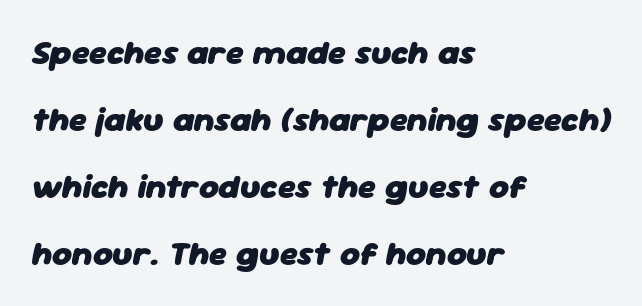
Q: Is the text bold? A: Yes.
Q: Is the text italic (slanted)? A: Yes, it leans right by about 11 degrees.
Q: Is the text underlined? A: No.
Q: How is the paragraph aligned? A: Left-aligned.
Q: Is the spacing between letters normal or unusually wide? A: Normal.
Q: Is the spacing between lines tight, normal or loose? A: Loose.
Q: Width (condensed, normal, or wide)? A: Normal.
Q: Stroke contrast? A: Low.
Q: x-height? A: Medium.
Q: Monospaced? A: No.
